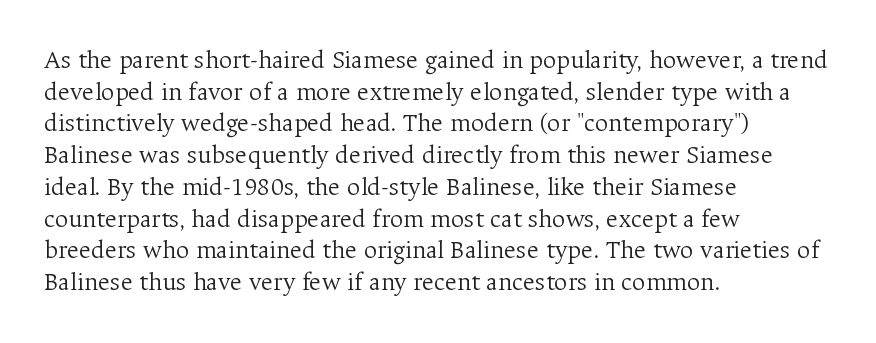
Nope, not italic — everything's standing straight. The font is comparable to plain body text, perhaps lighter. Inter-character spacing is left at the font's built-in metrics. The zone under the glyphs is completely vacant. These lines are set flush left with a ragged right edge.
